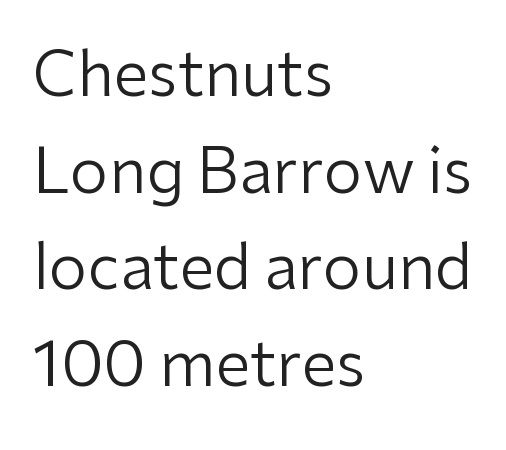
{"serif": "no", "italic": "no", "bold": "no", "weight": "regular", "width": "normal", "stroke_contrast": "low", "x_height": "medium", "monospaced": "no", "underline": "no", "align": "left", "line_spacing": "normal", "line_spacing_ratio": 1.56, "letter_spacing": "normal", "letter_spacing_em": 0.0, "glyph_px": 62}
